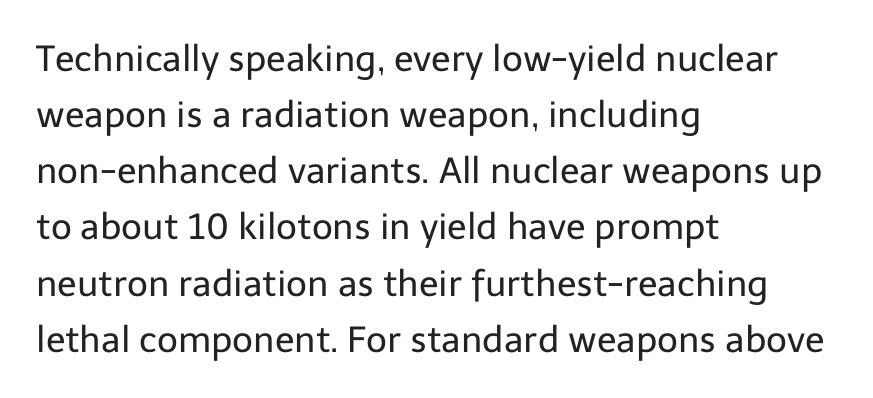
{"serif": "no", "italic": "no", "bold": "no", "weight": "regular", "width": "normal", "stroke_contrast": "low", "x_height": "medium", "monospaced": "no", "underline": "no", "align": "left", "line_spacing": "normal", "line_spacing_ratio": 1.56, "letter_spacing": "normal", "letter_spacing_em": 0.0, "glyph_px": 36}
